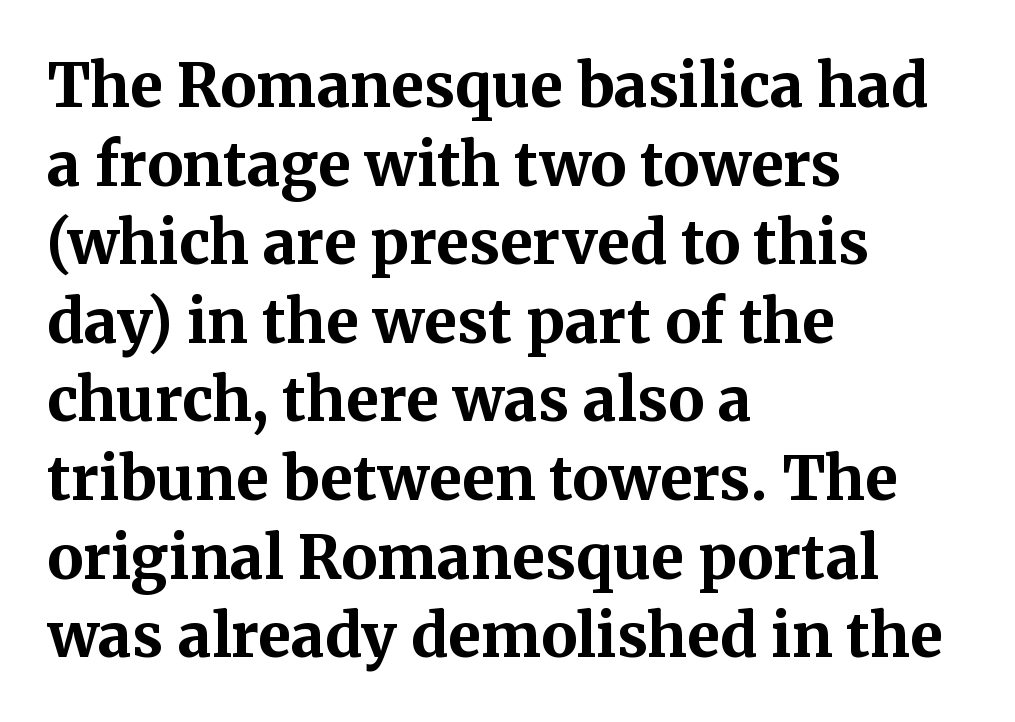
This is the regular roman posture of the typeface. Vertically, the passage feels balanced, rows spaced as you'd expect. Little horizontal feet cap the strokes, marking this as serif type. Bare-footed words on every line. Each letter keeps its own natural width here, so spacing adapts to shape. The passage shown has conventional tracking throughout.
